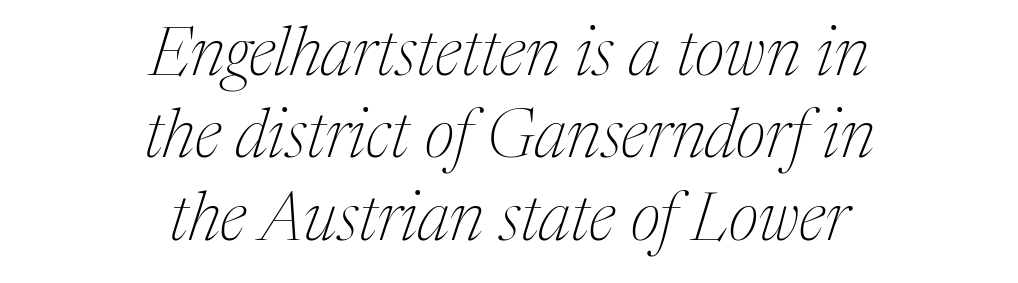
The passage shown is not bold in any degree. Designer's note — italics engaged. The line texture is even and compact thanks to regular tracking. Underline: absent.
